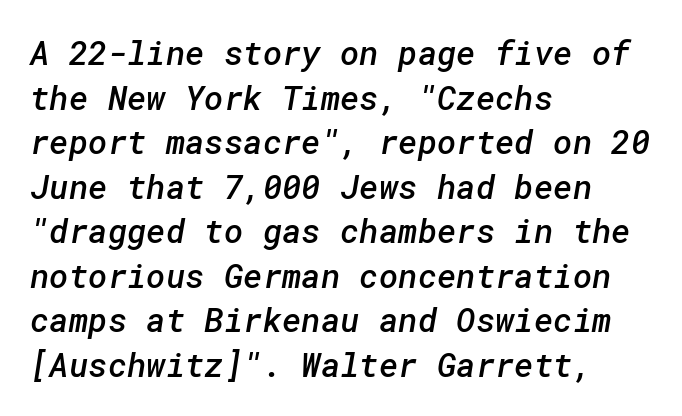
Q: Is the text bold? A: Semi-bold.
Q: Is the typeface a serif or a sans-serif typeface? A: Sans-serif.
Q: Is the text underlined? A: No.
Q: How is the paragraph aligned? A: Left-aligned.
Q: Is the spacing between letters normal or unusually wide? A: Normal.
Q: Is the spacing between lines tight, normal or loose? A: Normal.
Q: Width (condensed, normal, or wide)? A: Normal.
Q: Stroke contrast? A: Low.
Q: x-height? A: Medium.
